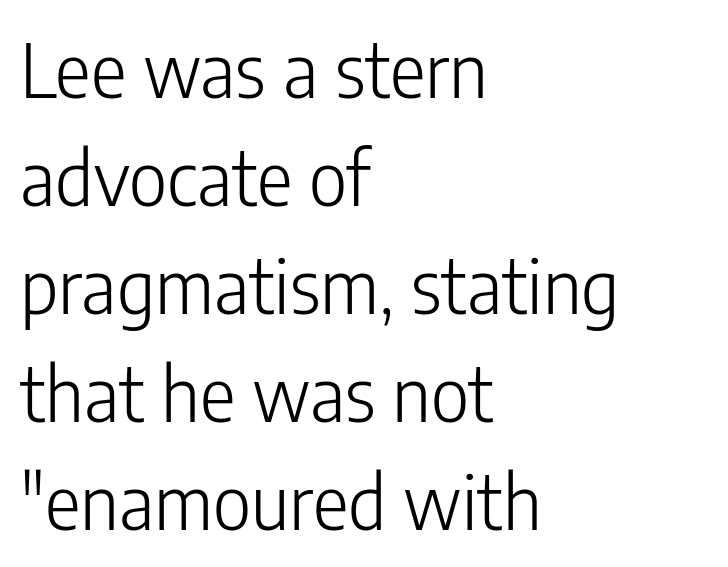
The image shows 75 px light, condensed sans-serif type, upright; set left-aligned, normal line spacing (1.44x), normal letter spacing, not underlined; low stroke contrast and a medium x-height.
